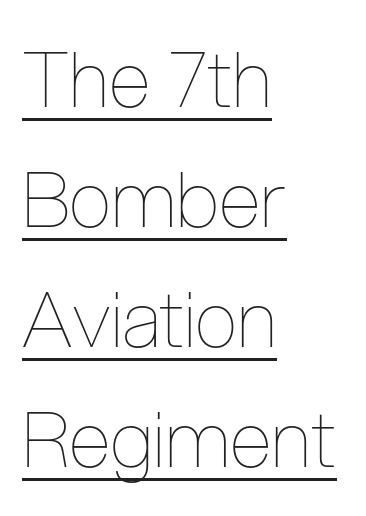
Note the varied advance widths — an 'i' is clearly narrower than an 'm'. The compositor pushed each line to the left boundary. Has an underline been added? It has. Students, observe: this is what conventionally led text looks like. Italic: no, the glyphs are upright roman.
